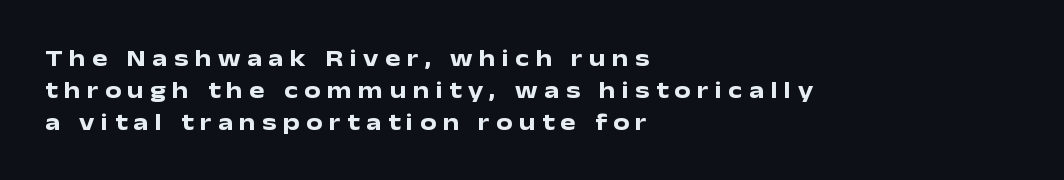
Q: Is the text bold? A: Yes.
Q: Is the text italic (slanted)? A: No, it is upright.
Q: Is the text underlined? A: No.
Q: How is the paragraph aligned? A: Left-aligned.
Q: Is the spacing between letters normal or unusually wide? A: Unusually wide.
Q: Is the spacing between lines tight, normal or loose? A: Normal.
